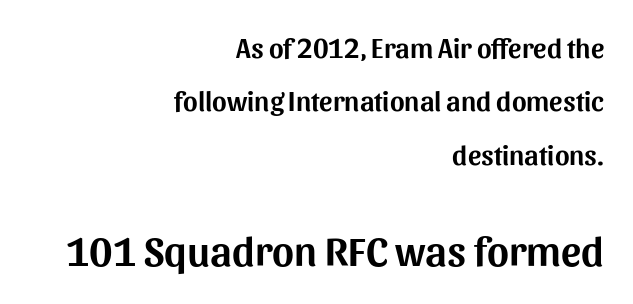
Q: Is the text italic (slanted)? A: No, it is upright.
Q: Is the typeface a serif or a sans-serif typeface? A: Sans-serif.
Q: Is the text underlined? A: No.
Q: How is the paragraph aligned? A: Right-aligned.
Q: Is the spacing between letters normal or unusually wide? A: Normal.
Q: Is the spacing between lines tight, normal or loose? A: Loose.
Q: Which block of text is set in a larger size, the first (top) or the second (bottom)? A: The second (bottom) one.
Q: Width (condensed, normal, or wide)? A: Normal.
Q: Stroke contrast? A: Medium.
Q: x-height? A: Medium.
Q: Monospaced? A: No.
